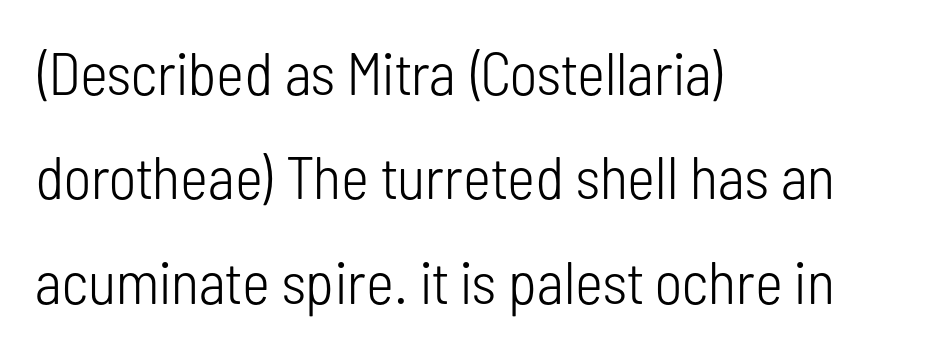
{"serif": "no", "italic": "no", "bold": "no", "weight": "light", "width": "condensed", "stroke_contrast": "low", "x_height": "medium", "monospaced": "no", "underline": "no", "align": "left", "line_spacing_ratio": 1.74, "letter_spacing": "normal", "letter_spacing_em": 0.0, "glyph_px": 60}
